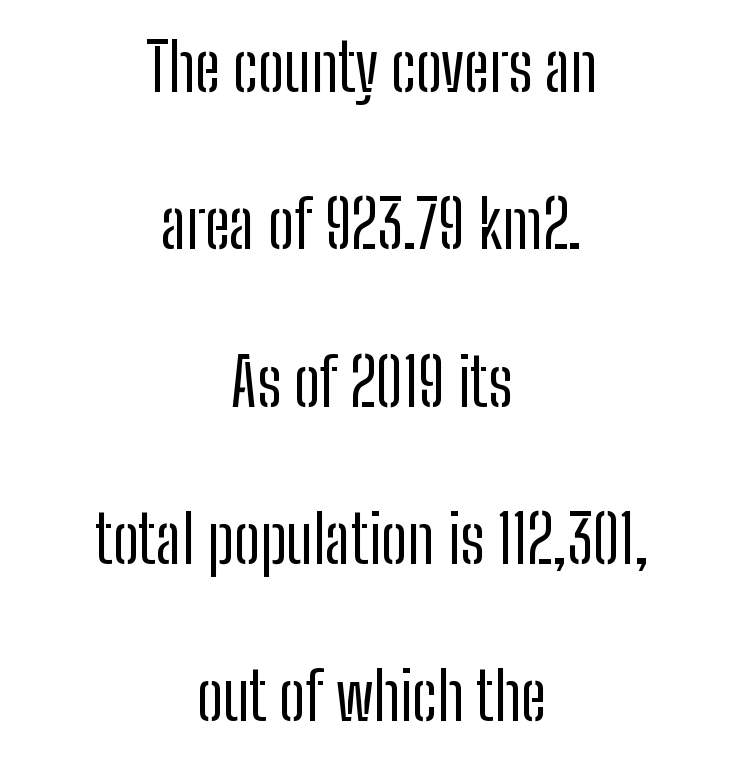
Q: Is the text bold? A: No.
Q: Is the text italic (slanted)? A: No, it is upright.
Q: Is the typeface a serif or a sans-serif typeface? A: Sans-serif.
Q: Is the text underlined? A: No.
Q: How is the paragraph aligned? A: Centered.
Q: Is the spacing between letters normal or unusually wide? A: Normal.
Q: Is the spacing between lines tight, normal or loose? A: Loose.
Q: Width (condensed, normal, or wide)? A: Condensed.
Q: Stroke contrast? A: Low.
Q: x-height? A: Medium.
Q: Monospaced? A: No.
